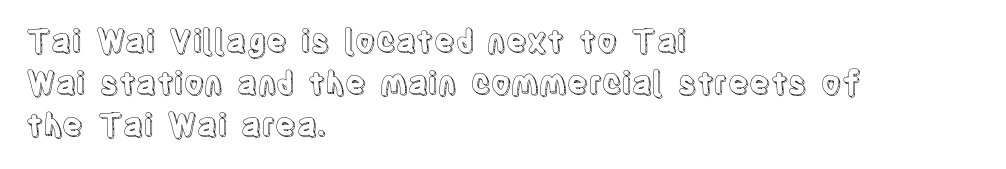
The image shows 31 px condensed type, upright; set left-aligned, normal line spacing (1.36x), normal letter spacing, not underlined; a large x-height.
